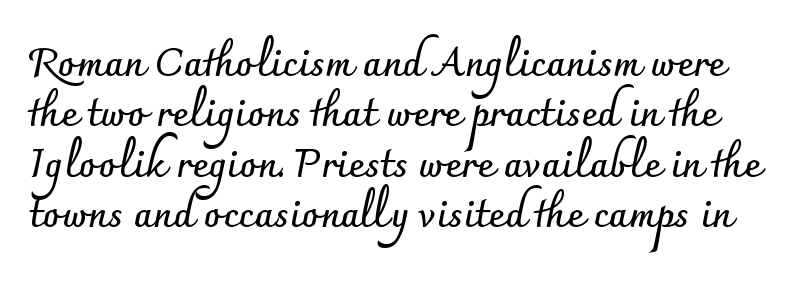
Q: Is the text bold? A: Yes.
Q: Is the text italic (slanted)? A: Yes.
Q: Is the typeface a serif or a sans-serif typeface? A: Sans-serif.
Q: Is the text underlined? A: No.
Q: Is the spacing between letters normal or unusually wide? A: Normal.
Q: Is the spacing between lines tight, normal or loose? A: Normal.
Q: Width (condensed, normal, or wide)? A: Normal.
Q: Stroke contrast? A: Low.
Q: x-height? A: Small.
Q: Monospaced? A: No.
